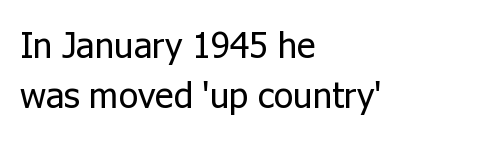
The image shows 36 px regular-weight sans-serif type, upright; set left-aligned, normal line spacing (1.4x), normal letter spacing, not underlined; low stroke contrast and a medium x-height.
